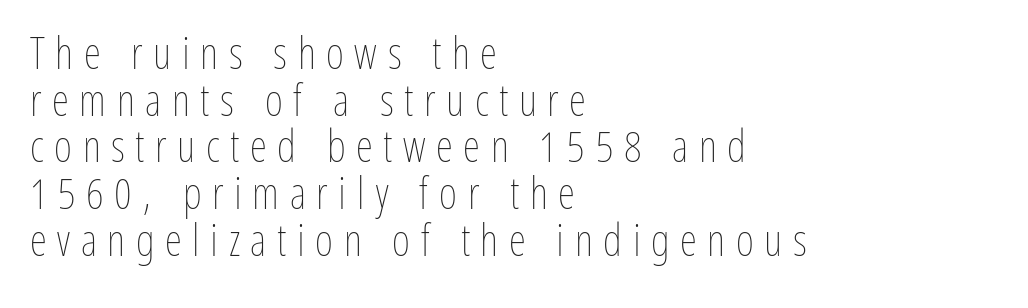
Q: Is the text bold? A: No.
Q: Is the text italic (slanted)? A: No, it is upright.
Q: Is the text underlined? A: No.
Q: How is the paragraph aligned? A: Left-aligned.
Q: Is the spacing between letters normal or unusually wide? A: Unusually wide.
Q: Is the spacing between lines tight, normal or loose? A: Tight.
Q: Width (condensed, normal, or wide)? A: Condensed.
Q: Stroke contrast? A: Low.
Q: x-height? A: Medium.
Q: Monospaced? A: No.
